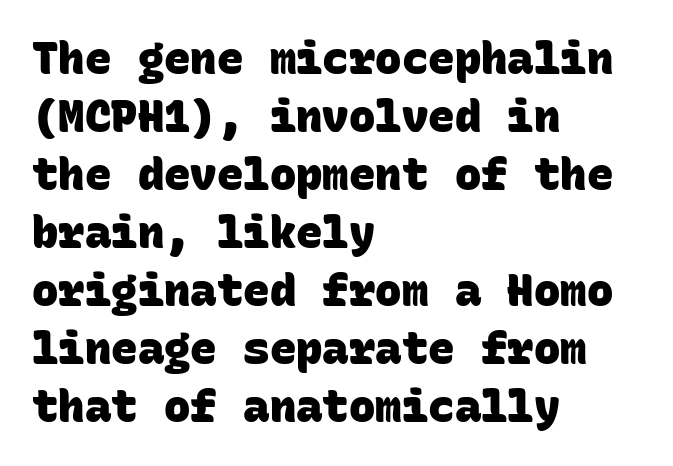
The image shows 44 px heavy sans-serif type, monospaced; set left-aligned, normal line spacing (1.32x), normal letter spacing, not underlined; low stroke contrast and a large x-height.
